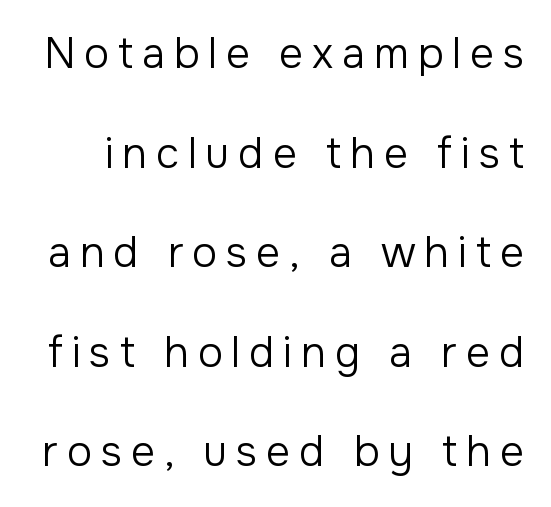
You can tell it's not italic because the verticals are truly vertical. Here the designer chose a conventional face with non-uniform glyph widths. Weight: not bold — regular or lighter. These lines have a slow, spaced-out rhythm from letter to letter. No word sits above an underline.
